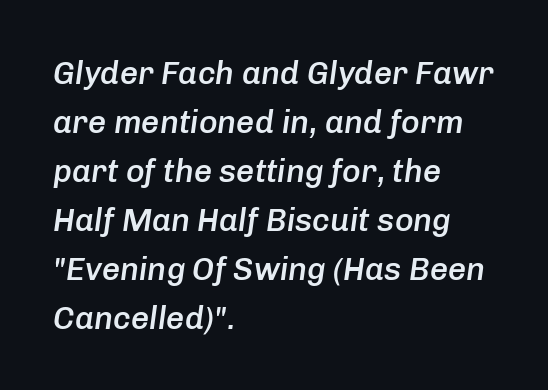
These words are printed semibold, heavier than regular yet not bold. If you measured baseline to baseline, you'd find a middling distance. Is the type slanted? Yes — the strokes lean at a clear angle. These lines are rendered in a variable-pitch font.
